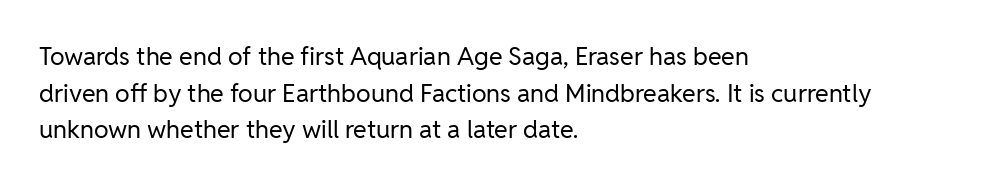
{"italic": "no", "bold": "no", "underline": "no", "align": "left", "line_spacing": "normal", "line_spacing_ratio": 1.47, "letter_spacing": "normal", "letter_spacing_em": 0.0, "glyph_px": 25}
